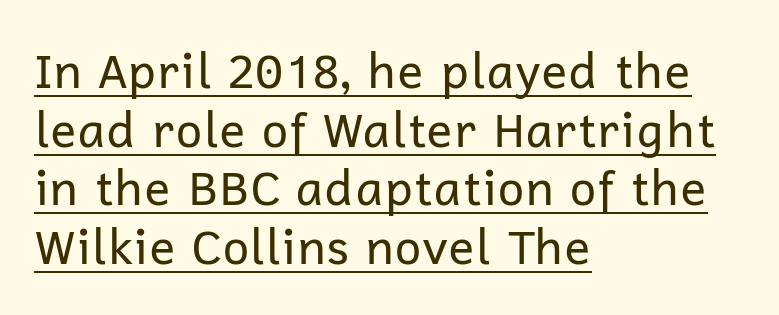
The passage shown is typed in a proportional face where columns would drift. The text block is weighted toward the left margin, trailing off unevenly rightward. The face used here is rendered with its standard letterfit. Note: no serifs on the glyphs. Notice how a bar underscores the lettering throughout.
